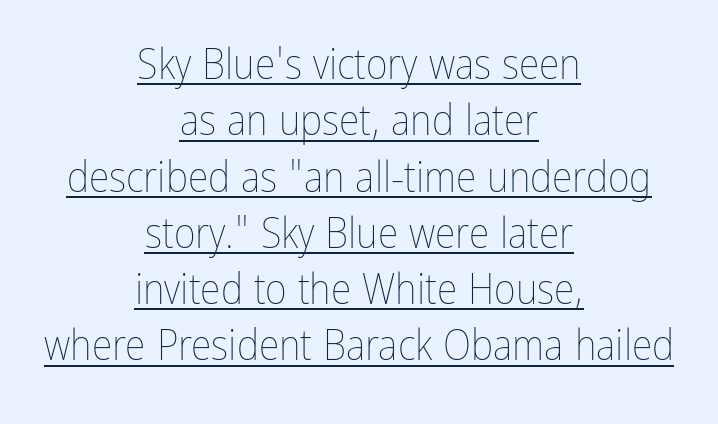
Q: Is the text bold? A: No.
Q: Is the text italic (slanted)? A: No, it is upright.
Q: Is the text underlined? A: Yes.
Q: How is the paragraph aligned? A: Centered.
Q: Is the spacing between letters normal or unusually wide? A: Normal.
Q: Is the spacing between lines tight, normal or loose? A: Normal.
Q: Width (condensed, normal, or wide)? A: Condensed.
Q: Stroke contrast? A: Low.
Q: x-height? A: Medium.
Q: Monospaced? A: No.
